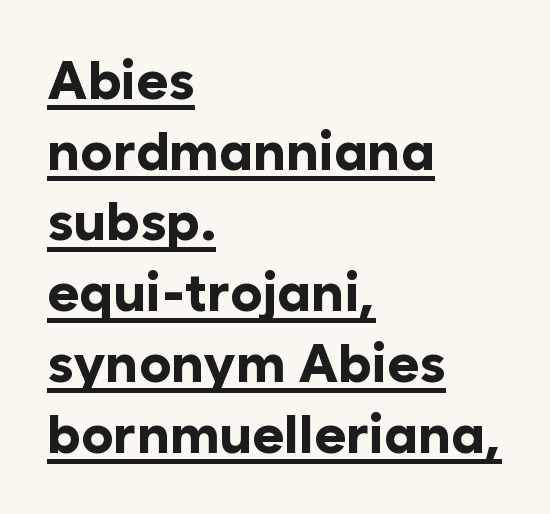
{"serif": "no", "italic": "no", "bold": "yes", "weight": "bold", "width": "normal", "stroke_contrast": "low", "x_height": "medium", "monospaced": "no", "underline": "yes", "align": "left", "line_spacing": "normal", "line_spacing_ratio": 1.31, "letter_spacing": "normal", "letter_spacing_em": 0.0, "glyph_px": 54}
